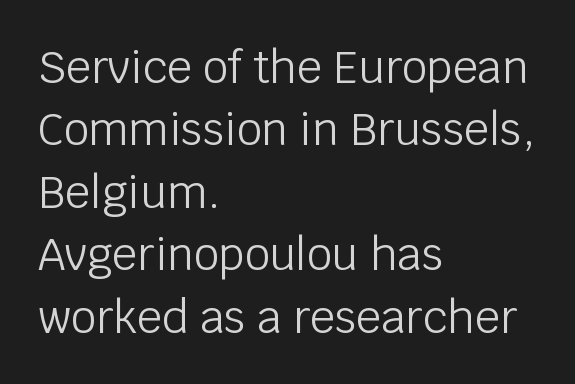
{"serif": "no", "italic": "no", "bold": "no", "weight": "light", "width": "normal", "stroke_contrast": "low", "x_height": "large", "monospaced": "no", "underline": "no", "align": "left", "line_spacing": "normal", "line_spacing_ratio": 1.42, "letter_spacing": "normal", "letter_spacing_em": 0.0, "glyph_px": 44}
